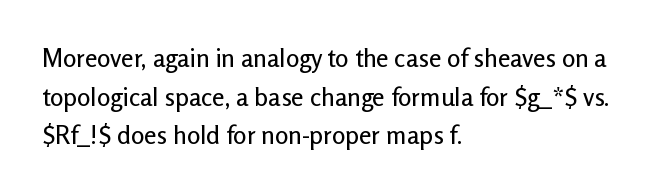
Inter-character spacing is left at the font's built-in metrics. Quick note: underline off. Horizontal alignment here is leftward, the default for most running prose. Posture: vertical. Line spacing here is normal.
